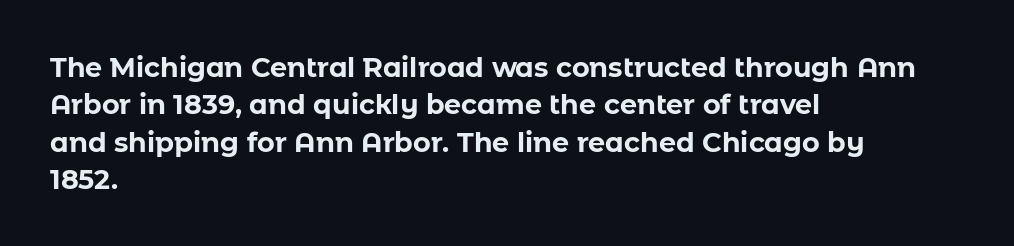
The image shows 27 px bold type, upright; set left-aligned, normal line spacing (1.38x), normal letter spacing, not underlined.
